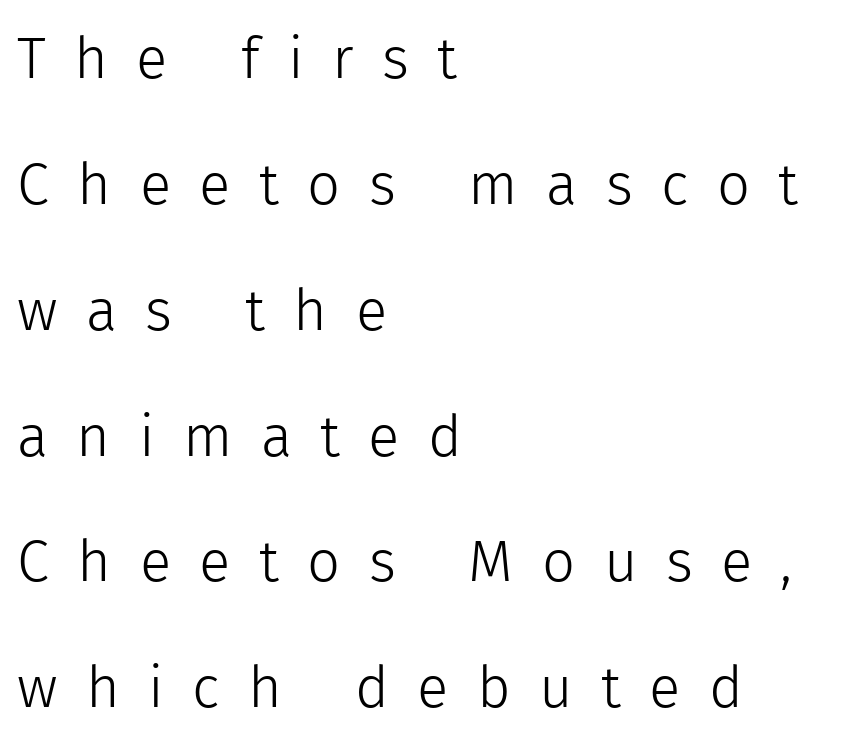
Q: Is the text bold? A: No.
Q: Is the text italic (slanted)? A: No, it is upright.
Q: Is the typeface a serif or a sans-serif typeface? A: Sans-serif.
Q: Is the text underlined? A: No.
Q: How is the paragraph aligned? A: Left-aligned.
Q: Is the spacing between letters normal or unusually wide? A: Unusually wide.
Q: Is the spacing between lines tight, normal or loose? A: Loose.
Q: Width (condensed, normal, or wide)? A: Normal.
Q: x-height? A: Medium.
Q: Monospaced? A: No.
